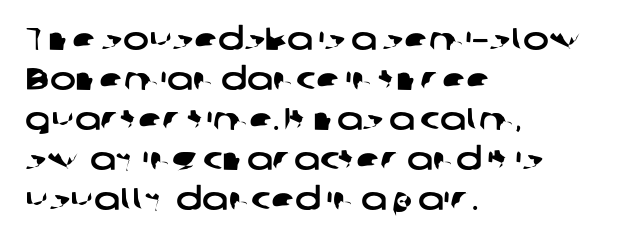
The letters advance in unequal steps, a hallmark of proportional type. Line starts are locked; line ends wander. Honestly, the letter spacing is just normal — you wouldn't notice it. Anything drawn beneath the words? Only blank space.
